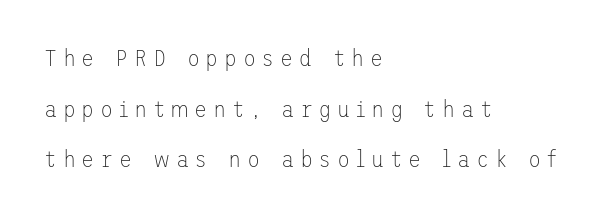
{"italic": "no", "bold": "no", "underline": "no", "align": "left", "line_spacing": "loose", "line_spacing_ratio": 2.11, "letter_spacing": "wide", "letter_spacing_em": 0.23, "glyph_px": 24}
